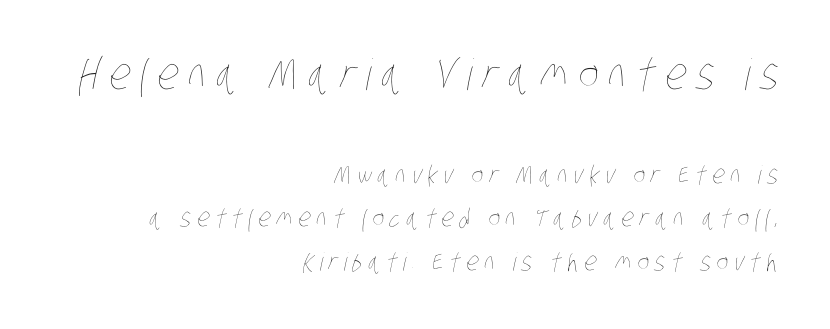
The image shows 43 px thin, condensed type; set right-aligned, line spacing 1.75x, unusually wide letter spacing (+0.23 em), not underlined; the first (top) block is 1.72x larger; low stroke contrast and a large x-height.
